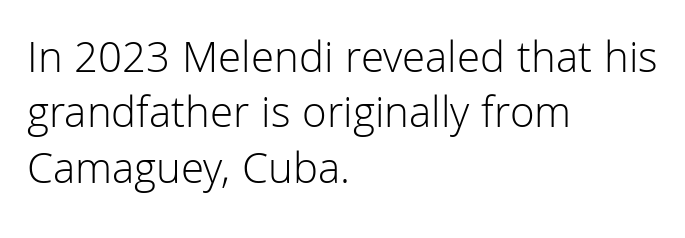
Q: Is the text bold? A: No.
Q: Is the text italic (slanted)? A: No, it is upright.
Q: Is the typeface a serif or a sans-serif typeface? A: Sans-serif.
Q: Is the text underlined? A: No.
Q: How is the paragraph aligned? A: Left-aligned.
Q: Is the spacing between letters normal or unusually wide? A: Normal.
Q: Width (condensed, normal, or wide)? A: Normal.
Q: Stroke contrast? A: Low.
Q: x-height? A: Medium.
Q: Monospaced? A: No.
